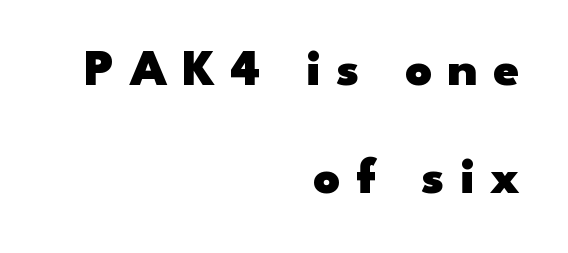
A typesetter would label this face a sans. The gaps between neighbouring characters are conspicuously large. This rendering features lettering with no underline. Loosely led — the rows are spread out. The lines are quadded right. Here the designer chose a conventional face with non-uniform glyph widths.
